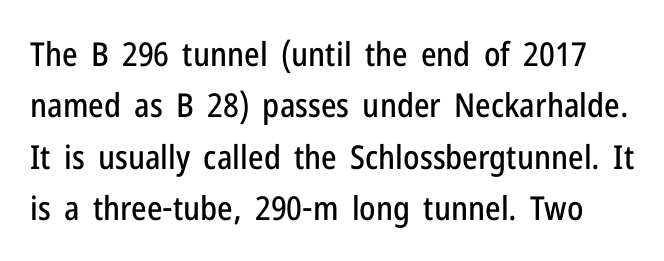
The image shows 33 px condensed sans-serif type, upright; set normal line spacing (1.56x), normal letter spacing, not underlined; low stroke contrast and a medium x-height.
